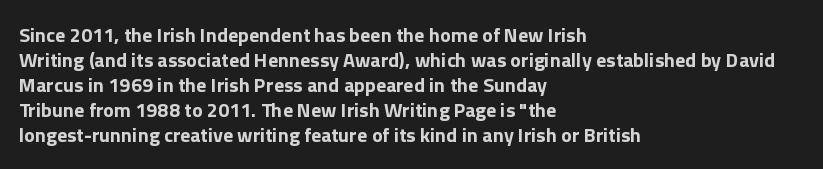
Q: Is the text bold? A: Yes.
Q: Is the text italic (slanted)? A: No, it is upright.
Q: Is the text underlined? A: No.
Q: How is the paragraph aligned? A: Left-aligned.
Q: Is the spacing between letters normal or unusually wide? A: Normal.
Q: Is the spacing between lines tight, normal or loose? A: Normal.
